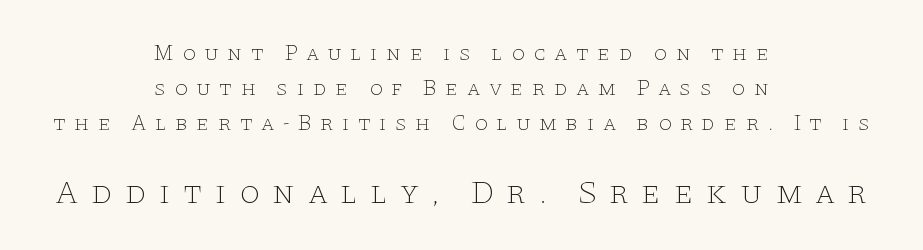
{"serif": "yes", "italic": "no", "bold": "no", "weight": "thin", "width": "wide", "stroke_contrast": "low", "x_height": "large", "monospaced": "no", "underline": "no", "align": "center", "line_spacing": "normal", "line_spacing_ratio": 1.59, "letter_spacing": "wide", "letter_spacing_em": 0.37, "larger_block": "second", "size_ratio": 1.5, "glyph_px": 33}
